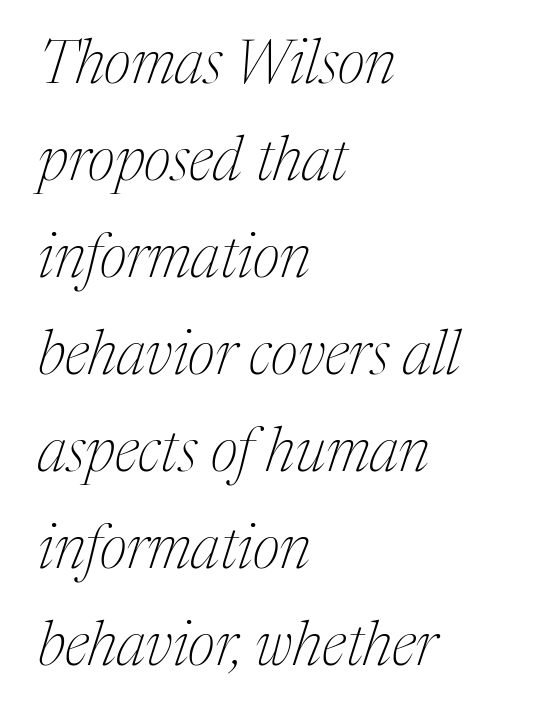
Q: Is the text bold? A: No.
Q: Is the text italic (slanted)? A: Yes, it leans right by about 17 degrees.
Q: Is the typeface a serif or a sans-serif typeface? A: Serif.
Q: Is the text underlined? A: No.
Q: How is the paragraph aligned? A: Left-aligned.
Q: Is the spacing between letters normal or unusually wide? A: Normal.
Q: Is the spacing between lines tight, normal or loose? A: Normal.
Q: Width (condensed, normal, or wide)? A: Normal.
Q: Stroke contrast? A: Medium.
Q: x-height? A: Medium.
Q: Monospaced? A: No.
